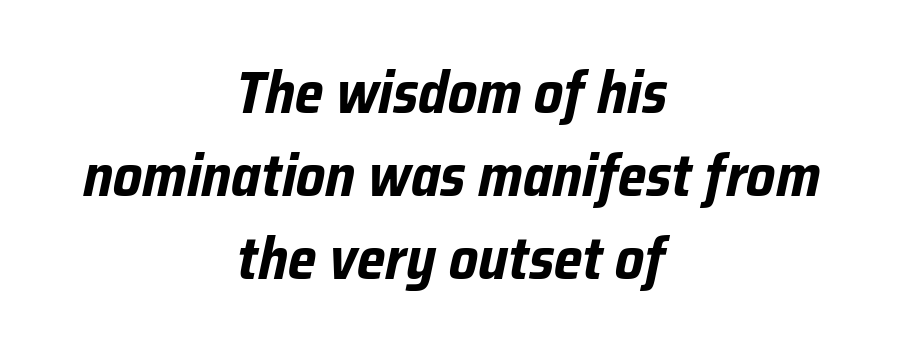
{"italic": "yes", "lean": "right", "slant_degrees": 12, "bold": "yes", "weight": "bold", "width": "condensed", "stroke_contrast": "low", "x_height": "medium", "monospaced": "no", "underline": "no", "align": "center", "line_spacing": "normal", "line_spacing_ratio": 1.41, "letter_spacing": "normal", "letter_spacing_em": 0.0, "glyph_px": 59}
